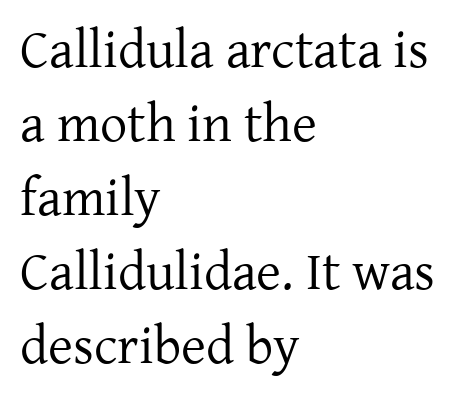
Q: Is the text bold? A: No.
Q: Is the text italic (slanted)? A: No, it is upright.
Q: Is the typeface a serif or a sans-serif typeface? A: Serif.
Q: Is the text underlined? A: No.
Q: How is the paragraph aligned? A: Left-aligned.
Q: Is the spacing between letters normal or unusually wide? A: Normal.
Q: Is the spacing between lines tight, normal or loose? A: Normal.
Q: Width (condensed, normal, or wide)? A: Normal.
Q: Stroke contrast? A: Low.
Q: x-height? A: Medium.
Q: Monospaced? A: No.
